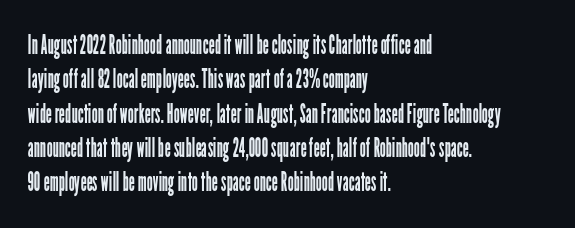
The image shows 27 px text type, upright; set left-aligned, normal line spacing (1.27x), normal letter spacing, not underlined.
